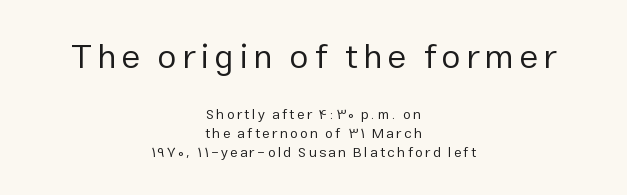
The rendering uses a moderate line-height, typical for paragraphs. Spacing verdict: proportional, widths tailored to each character. The type family on display is of the sans-serif kind. The lettering stays uniformly vertical, giving the passage a roman look.
